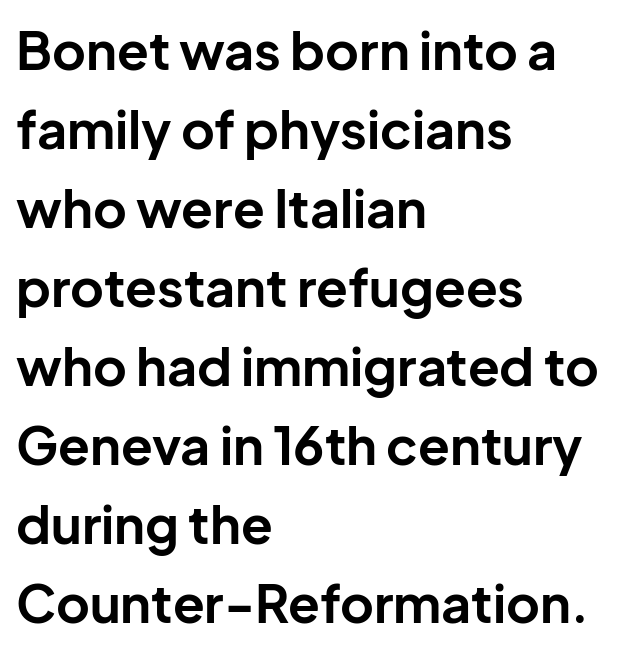
The image shows 52 px bold sans-serif type, upright; set left-aligned, normal line spacing (1.52x), normal letter spacing, not underlined; low stroke contrast and a medium x-height.
